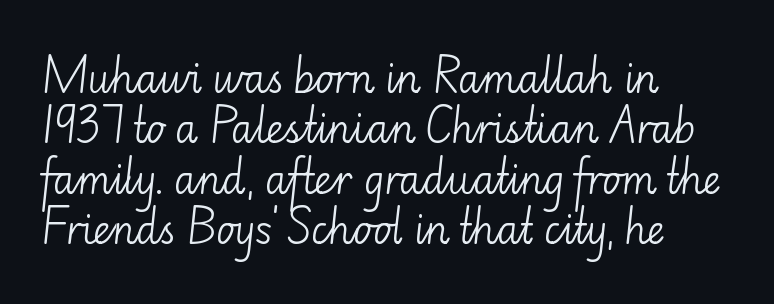
The image shows 39 px light sans-serif type; set left-aligned, normal line spacing (1.29x), normal letter spacing, not underlined; low stroke contrast and a small x-height.
